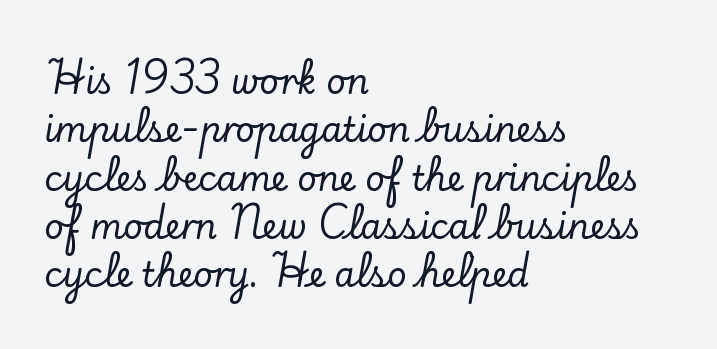
Q: Is the text italic (slanted)? A: Yes.
Q: Is the typeface a serif or a sans-serif typeface? A: Serif.
Q: Is the text underlined? A: No.
Q: How is the paragraph aligned? A: Left-aligned.
Q: Is the spacing between letters normal or unusually wide? A: Normal.
Q: Is the spacing between lines tight, normal or loose? A: Normal.
Q: Width (condensed, normal, or wide)? A: Normal.
Q: Stroke contrast? A: Low.
Q: x-height? A: Small.
Q: Monospaced? A: No.
